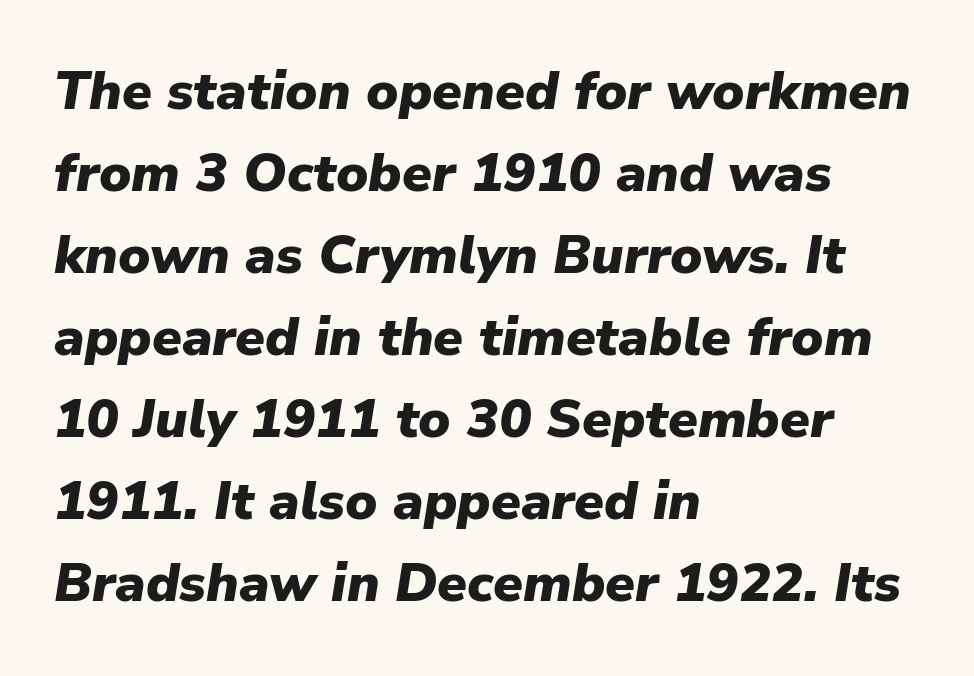
Q: Is the text bold? A: Yes.
Q: Is the text italic (slanted)? A: Yes, it leans right by about 9 degrees.
Q: Is the text underlined? A: No.
Q: How is the paragraph aligned? A: Left-aligned.
Q: Is the spacing between letters normal or unusually wide? A: Normal.
Q: Is the spacing between lines tight, normal or loose? A: Normal.
Q: Width (condensed, normal, or wide)? A: Normal.
Q: Stroke contrast? A: Low.
Q: x-height? A: Medium.
Q: Monospaced? A: No.
